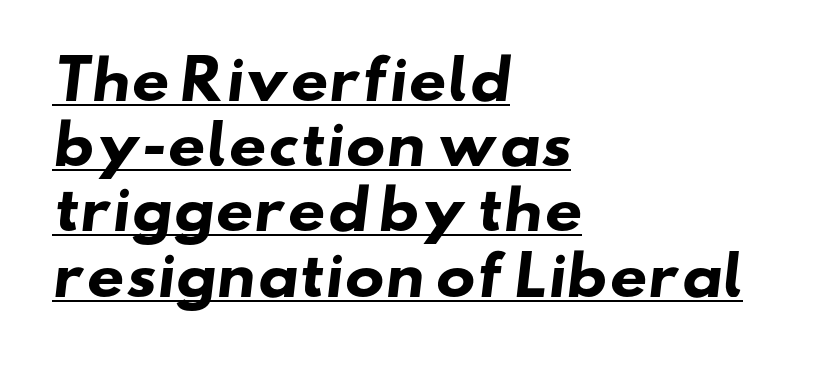
Think of a printed novel: that variable character pitch is what you see here. The glyphs in this specimen are sans serif. Underlined type. Observe the ordinary spacing: letters are neighbours, not strangers. The paragraph has a hard left edge and a soft right edge. As a designer I'd log this as weight 700, bold.
